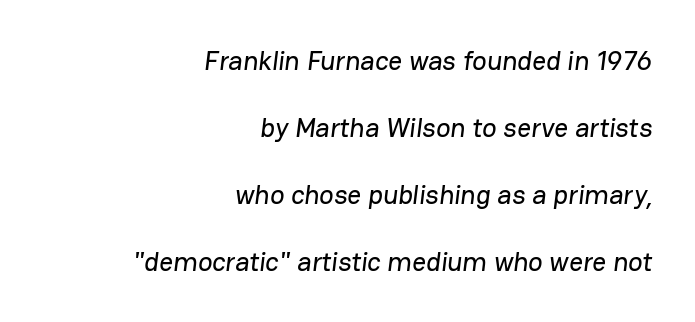
{"underline": "no", "align": "right", "line_spacing": "loose", "line_spacing_ratio": 2.48, "letter_spacing": "normal", "letter_spacing_em": 0.0, "glyph_px": 27}
